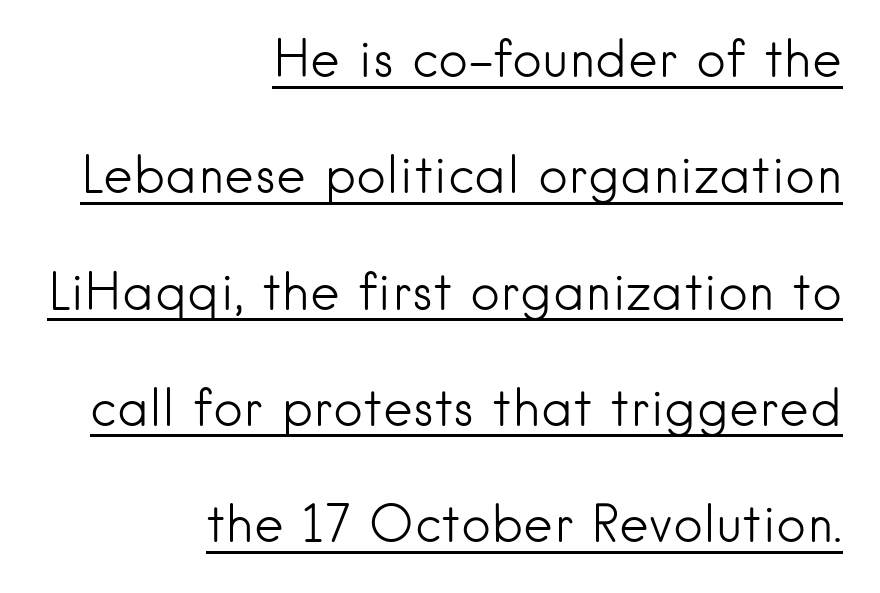
The image shows 51 px light sans-serif type, upright; set right-aligned, loose line spacing (2.28x), normal letter spacing, underlined; low stroke contrast and a small x-height.
